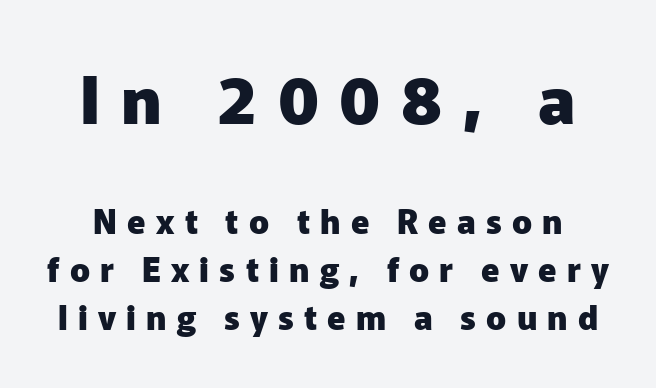
Q: Is the text bold? A: Yes.
Q: Is the text italic (slanted)? A: No, it is upright.
Q: Is the typeface a serif or a sans-serif typeface? A: Sans-serif.
Q: Is the text underlined? A: No.
Q: Is the spacing between letters normal or unusually wide? A: Unusually wide.
Q: Is the spacing between lines tight, normal or loose? A: Normal.
Q: Which block of text is set in a larger size, the first (top) or the second (bottom)? A: The first (top) one.
Q: Width (condensed, normal, or wide)? A: Normal.
Q: Stroke contrast? A: Low.
Q: x-height? A: Medium.
Q: Monospaced? A: No.
